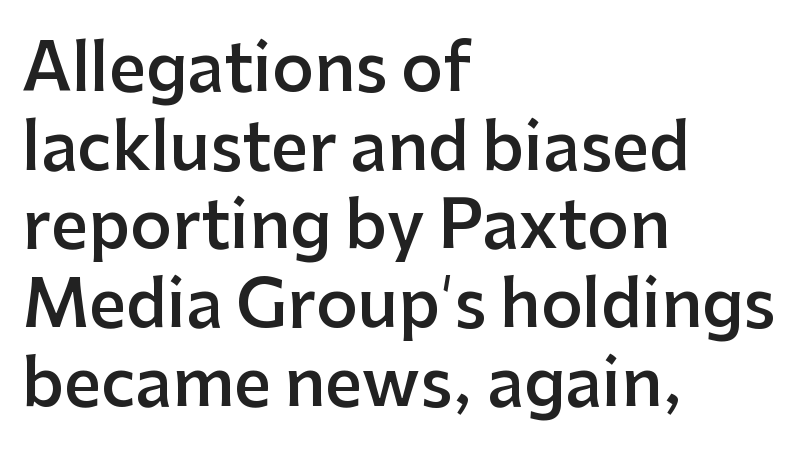
The image shows 65 px semibold sans-serif type, upright; set left-aligned, line spacing 1.21x, normal letter spacing, not underlined; low stroke contrast and a medium x-height.
